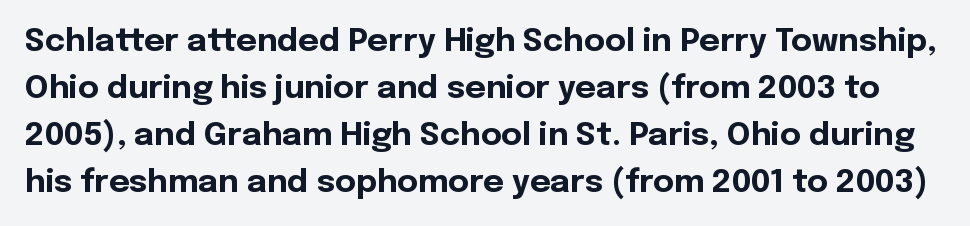
Q: Is the text bold? A: Yes.
Q: Is the text italic (slanted)? A: No, it is upright.
Q: Is the typeface a serif or a sans-serif typeface? A: Sans-serif.
Q: Is the text underlined? A: No.
Q: Is the spacing between letters normal or unusually wide? A: Normal.
Q: Is the spacing between lines tight, normal or loose? A: Normal.
Q: Width (condensed, normal, or wide)? A: Normal.
Q: x-height? A: Medium.
Q: Monospaced? A: No.
